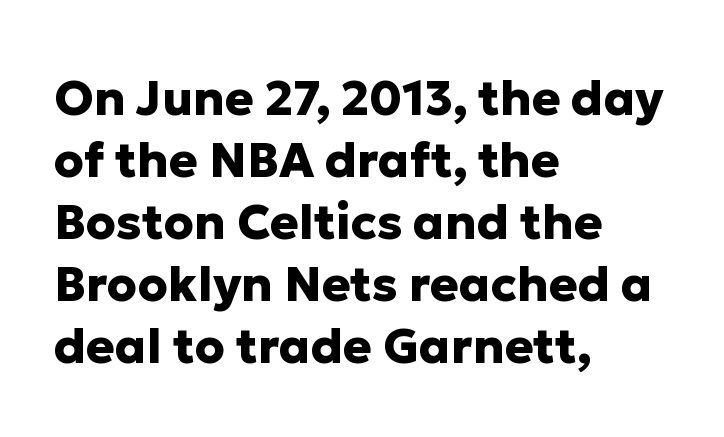
The image shows 48 px heavy sans-serif type, upright; set left-aligned, normal line spacing (1.29x), normal letter spacing, not underlined; low stroke contrast and a medium x-height.
